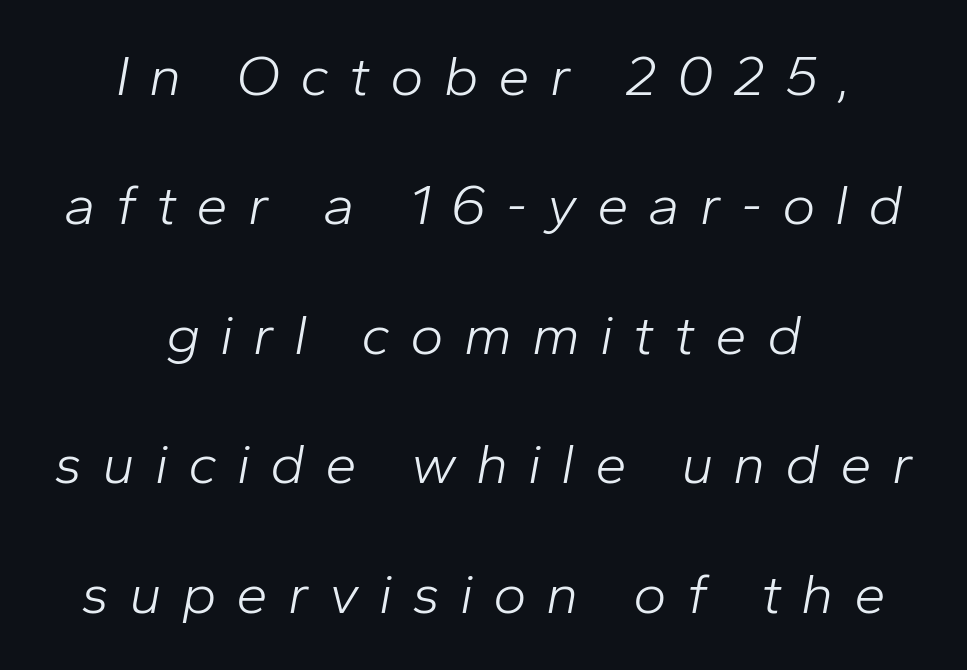
The image shows 57 px light type, italic (leaning right); set centered, loose line spacing (2.27x), unusually wide letter spacing (+0.35 em), not underlined; low stroke contrast and a medium x-height.
